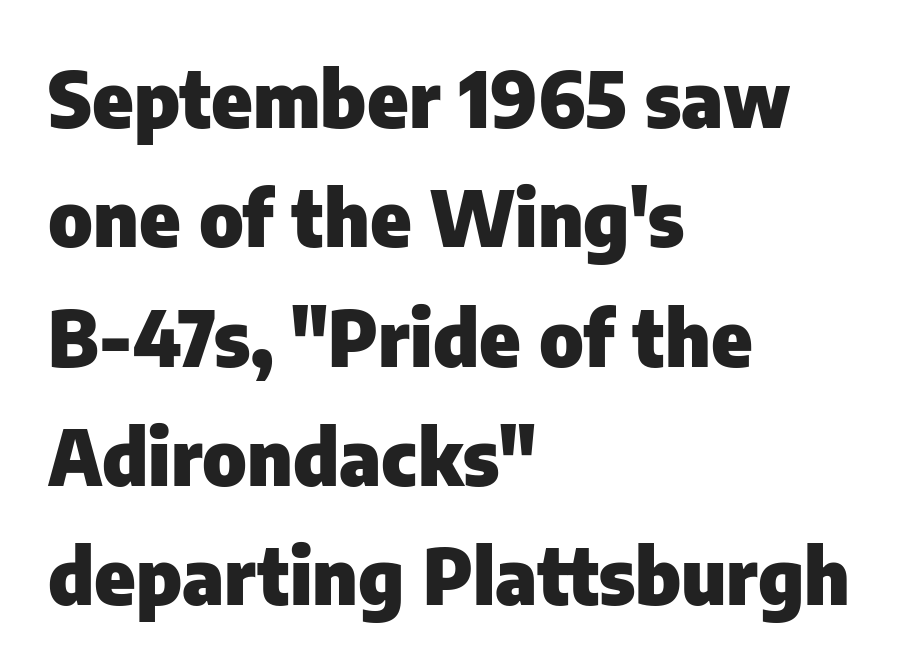
A typesetter would call this proportional, since set widths differ per character. The typesetter chose a ragged-right arrangement here. Any mark beneath the type? The region is blank. When letters stand straight like this, we call the style roman or upright. The rendering keeps characters at their native spacing.
